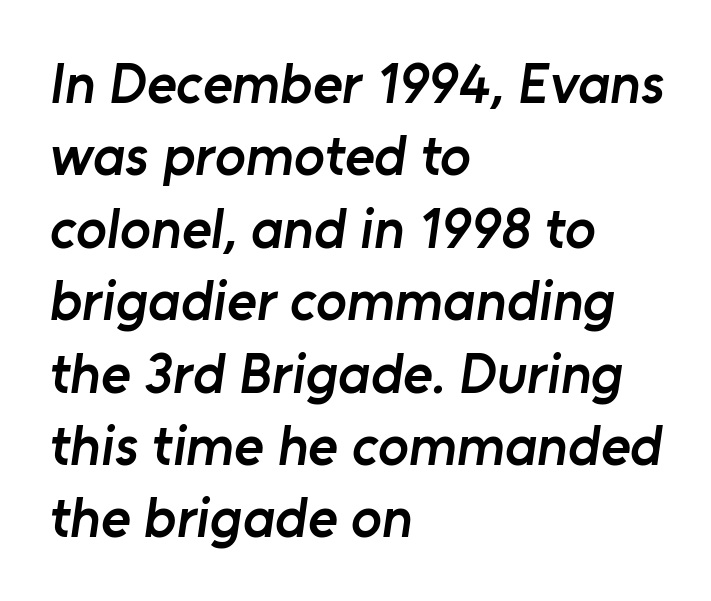
The line texture is even and compact thanks to regular tracking. Do the characters align in a grid? No, the font is proportional. These lines stack with their left ends in a neat column. Stroke thickness is moderately raised; the sample reads as semibold. The vertical gap from one line to the next is medium. The type family on display is of the sans-serif kind.
